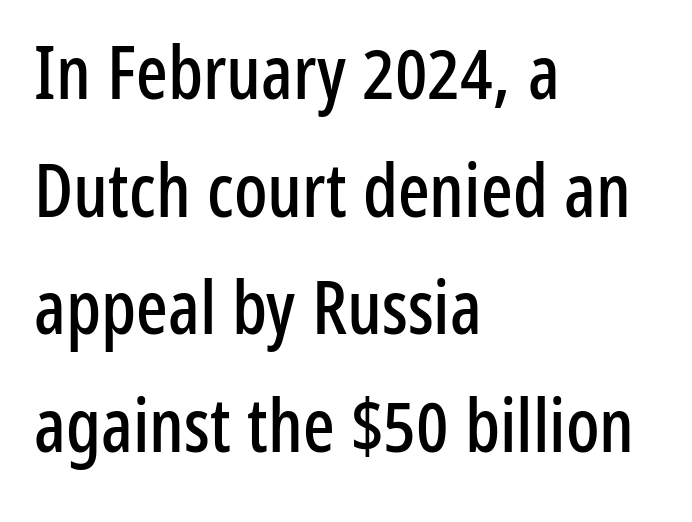
The image shows 74 px condensed sans-serif type, upright; set left-aligned, normal line spacing (1.59x), normal letter spacing, not underlined; low stroke contrast and a medium x-height.
